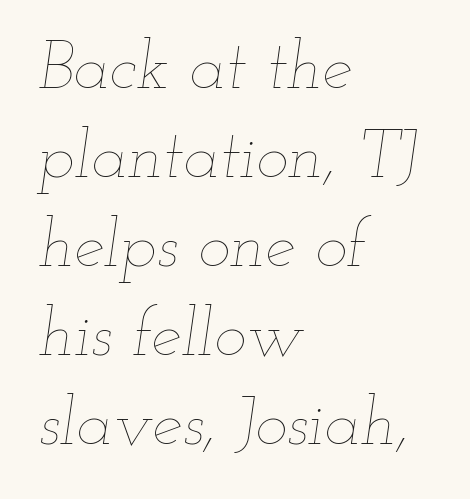
{"italic": "yes", "lean": "right", "slant_degrees": 12, "bold": "no", "weight": "thin", "width": "wide", "stroke_contrast": "low", "x_height": "small", "monospaced": "no", "underline": "no", "align": "left", "line_spacing": "normal", "line_spacing_ratio": 1.31, "letter_spacing": "normal", "letter_spacing_em": 0.0, "glyph_px": 68}
